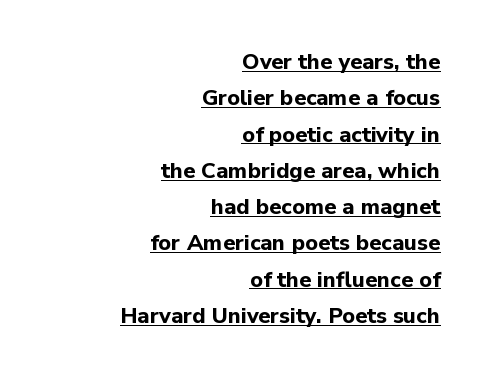
The image shows 22 px bold type, upright; set right-aligned, normal line spacing (1.65x), normal letter spacing, underlined.
